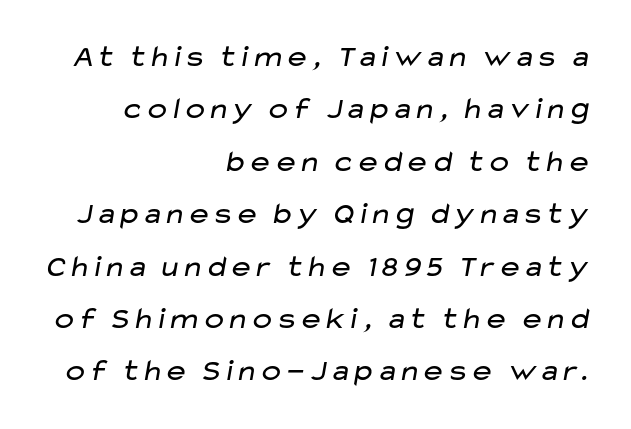
Varying glyph widths throughout — classic text-font behaviour. Stems and bowls with no extra thickness — not bold. The tracking reads as untouched default to a designer's eye. Reading down the block, your eye finds every line finishing at a fixed right position.
